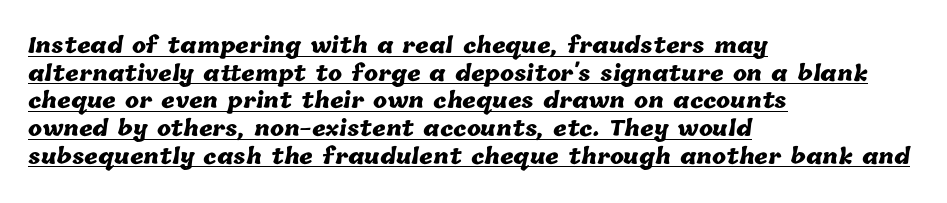
A normal amount of white space separates one row of letters from the next. Typographic density is high because the face is bold. The setting favours the left margin, as ordinary paragraphs usually do. The gaps between neighbouring characters are ordinary and unremarkable. Compared with undecorated copy, this sample adds a rule below the words.
